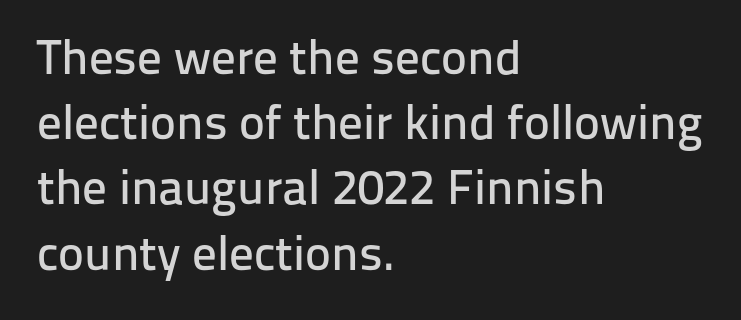
{"serif": "no", "italic": "no", "width": "normal", "stroke_contrast": "low", "x_height": "medium", "monospaced": "no", "underline": "no", "align": "left", "line_spacing": "normal", "line_spacing_ratio": 1.33, "letter_spacing": "normal", "letter_spacing_em": 0.0, "glyph_px": 49}
